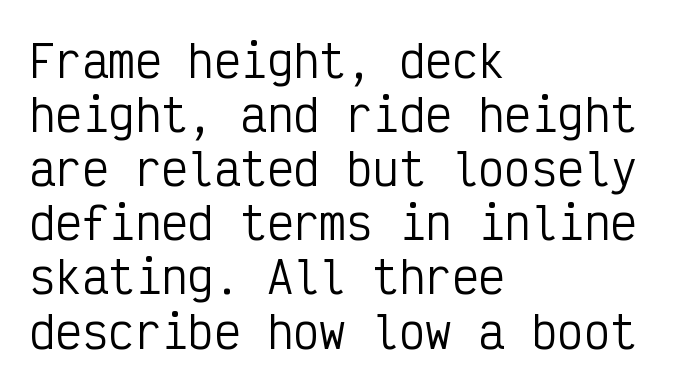
Q: Is the text bold? A: No.
Q: Is the text italic (slanted)? A: No, it is upright.
Q: Is the typeface a serif or a sans-serif typeface? A: Sans-serif.
Q: Is the text underlined? A: No.
Q: How is the paragraph aligned? A: Left-aligned.
Q: Is the spacing between letters normal or unusually wide? A: Normal.
Q: Width (condensed, normal, or wide)? A: Condensed.
Q: Stroke contrast? A: Low.
Q: x-height? A: Medium.
Q: Monospaced? A: Yes.
